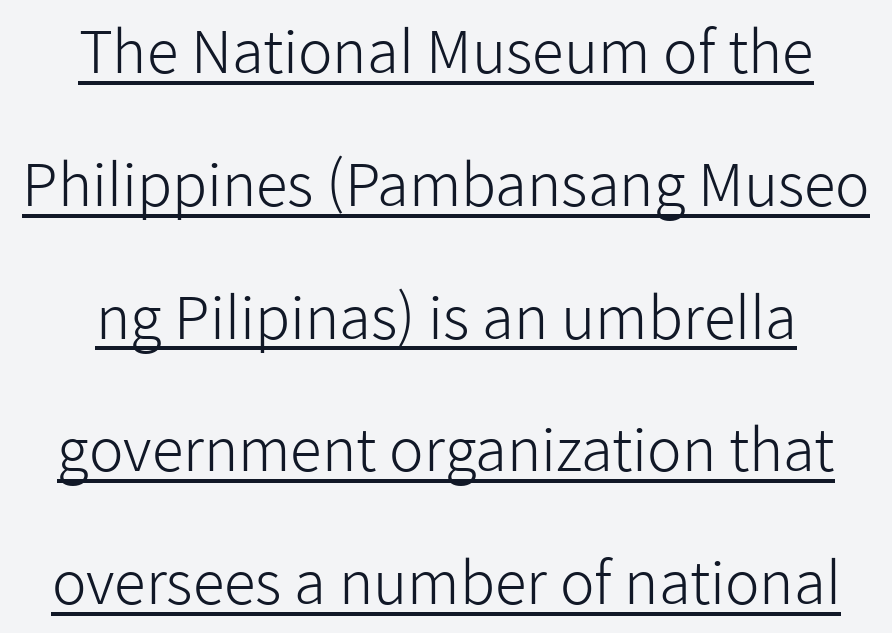
{"serif": "no", "italic": "no", "bold": "no", "weight": "light", "width": "normal", "stroke_contrast": "low", "x_height": "medium", "monospaced": "no", "underline": "yes", "line_spacing": "loose", "line_spacing_ratio": 2.29, "letter_spacing": "normal", "letter_spacing_em": 0.0, "glyph_px": 58}
